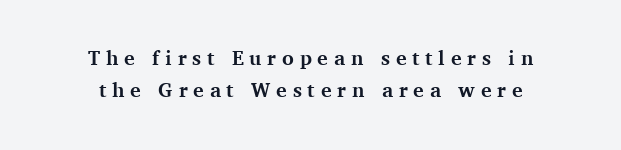
The image shows 20 px bold type, upright; set centered, normal line spacing (1.58x), unusually wide letter spacing (+0.29 em), not underlined.
